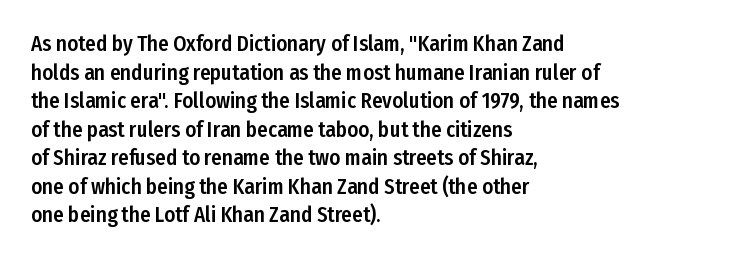
{"italic": "no", "underline": "no", "align": "left", "line_spacing": "normal", "line_spacing_ratio": 1.36, "letter_spacing": "normal", "letter_spacing_em": 0.0, "glyph_px": 21}
